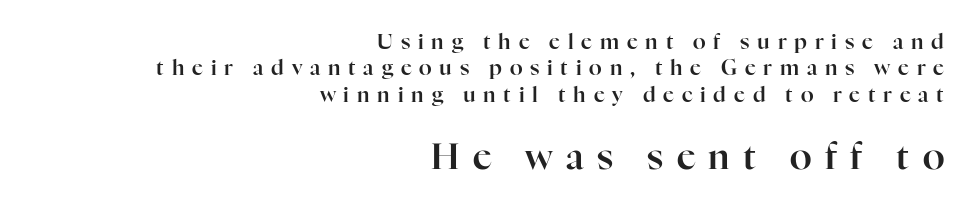
The image shows 36 px serif type, upright; set right-aligned, normal line spacing (1.26x), unusually wide letter spacing (+0.37 em), not underlined; the second (bottom) block is 1.71x larger; high stroke contrast and a medium x-height.
